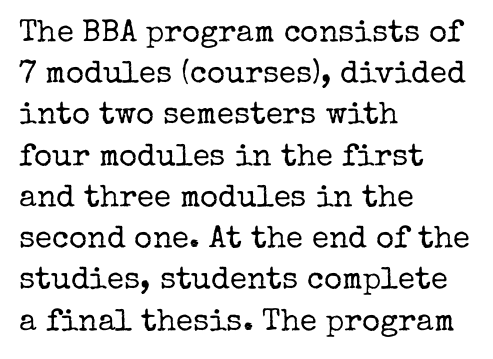
The font sits on the lighter half of the weight spectrum, regular included. Decoration check: the copy has no underline. The lettering holds an erect, upright posture throughout. These lines keep a tight, regular rhythm from letter to letter. Regarding leading, the lines here are spaced in the standard way. Line starts are locked; line ends wander.
